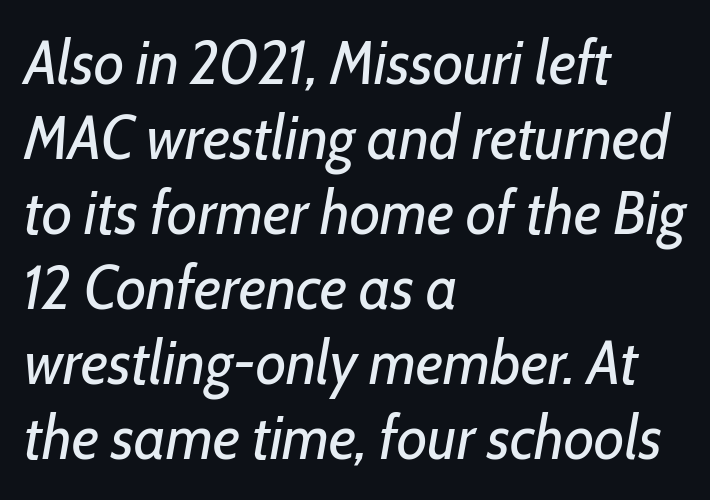
Q: Is the text bold? A: No.
Q: Is the text italic (slanted)? A: Yes, it leans right by about 10 degrees.
Q: Is the text underlined? A: No.
Q: How is the paragraph aligned? A: Left-aligned.
Q: Is the spacing between letters normal or unusually wide? A: Normal.
Q: Width (condensed, normal, or wide)? A: Condensed.
Q: Stroke contrast? A: Low.
Q: x-height? A: Medium.
Q: Monospaced? A: No.
